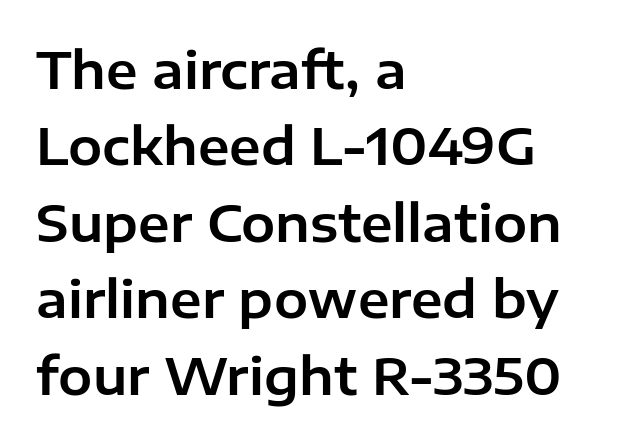
Line starts are locked; line ends wander. Vertically, the passage feels balanced, rows spaced as you'd expect. In terms of letterform style, serifs are entirely absent. These lines were composed using upright roman letters. Default kerning and tracking; the words read as compact shapes.
